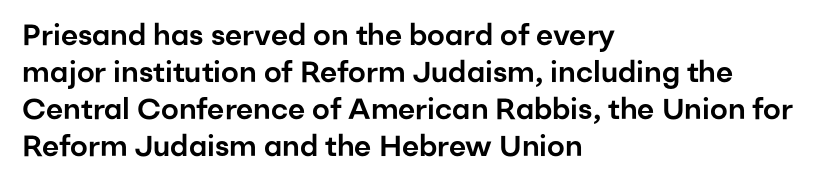
The image shows 29 px sans-serif type, upright; set left-aligned, normal line spacing (1.28x), normal letter spacing, not underlined; low stroke contrast and a medium x-height.
